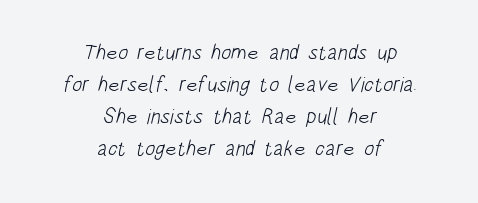
Q: Is the text bold? A: No.
Q: Is the text underlined? A: No.
Q: How is the paragraph aligned? A: Centered.
Q: Is the spacing between letters normal or unusually wide? A: Normal.
Q: Is the spacing between lines tight, normal or loose? A: Normal.
